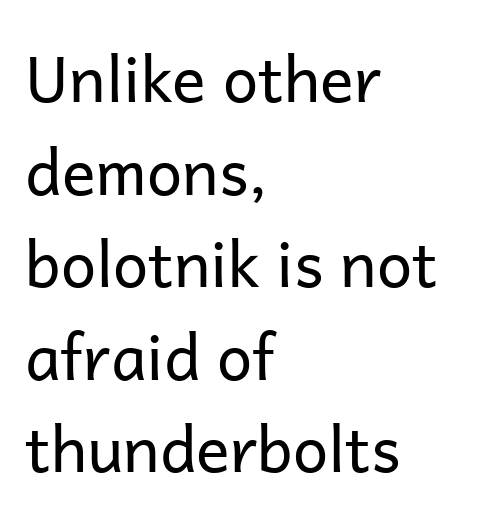
{"serif": "no", "italic": "no", "bold": "no", "weight": "regular", "width": "normal", "stroke_contrast": "low", "x_height": "medium", "monospaced": "no", "underline": "no", "align": "left", "line_spacing": "normal", "line_spacing_ratio": 1.47, "letter_spacing": "normal", "letter_spacing_em": 0.0, "glyph_px": 63}
